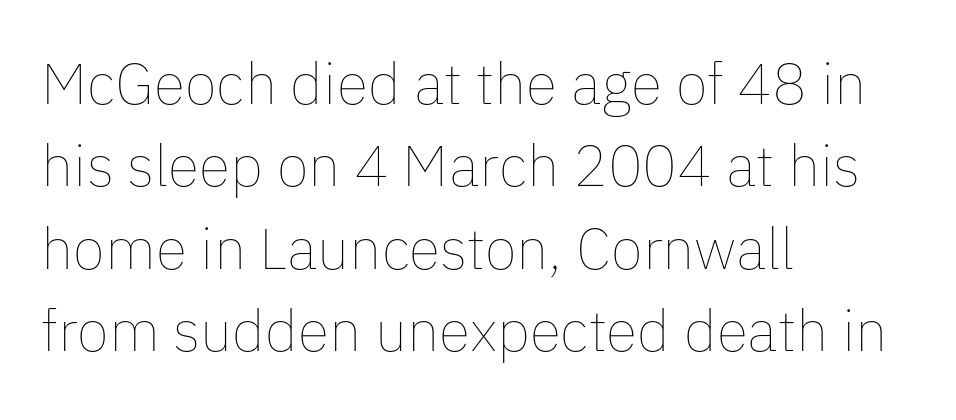
The passage shown is typed in a proportional face where columns would drift. Students, note that the glyphs here touch the page at normal intervals. This reads as an unemphasized weight, regular at the heaviest. Horizontal bands of white between lines are of average thickness. The letters stand upright; this is a roman face.
